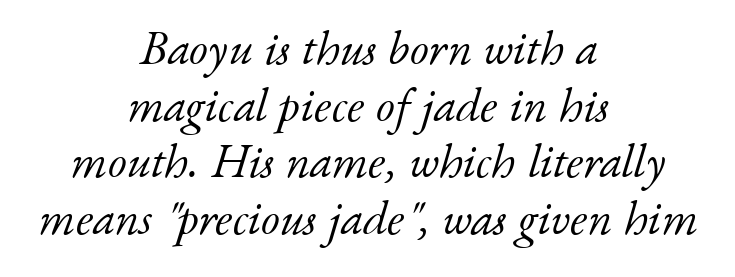
{"serif": "yes", "italic": "yes", "lean": "right", "slant_degrees": 17, "bold": "no", "weight": "light", "width": "normal", "stroke_contrast": "low", "x_height": "small", "monospaced": "no", "underline": "no", "align": "center", "line_spacing_ratio": 1.18, "letter_spacing": "normal", "letter_spacing_em": 0.0, "glyph_px": 48}
